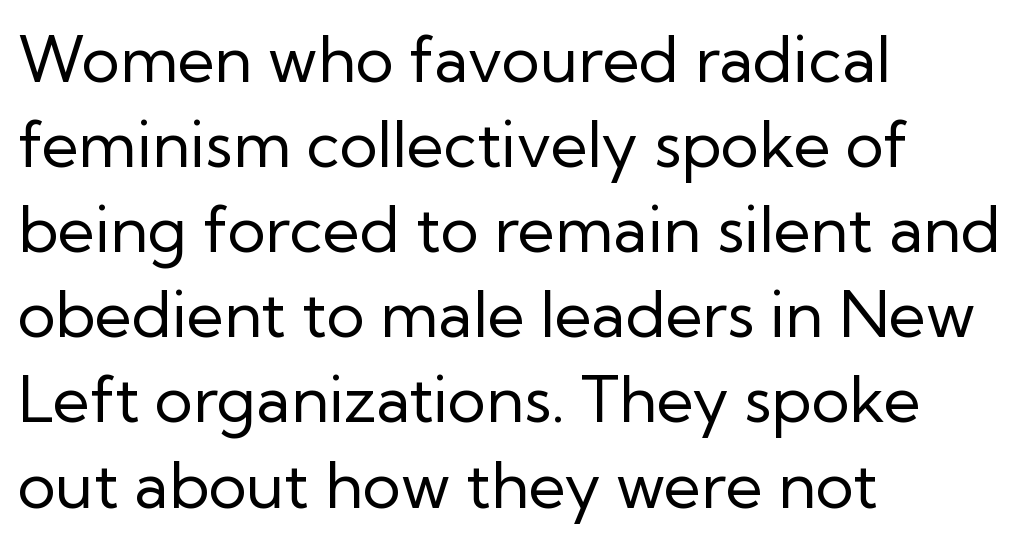
The image shows 64 px regular-weight sans-serif type, upright; set left-aligned, normal line spacing (1.33x), normal letter spacing, not underlined; low stroke contrast and a medium x-height.
